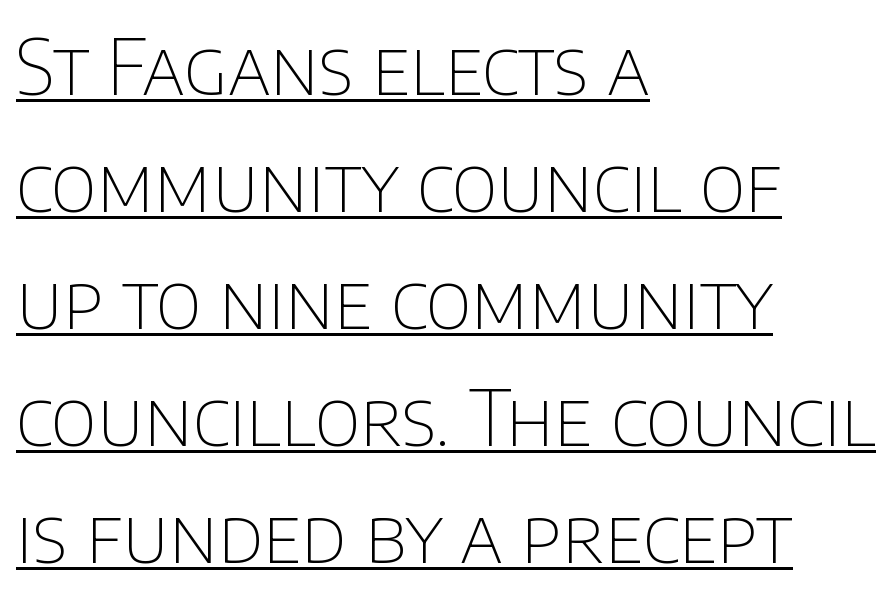
{"serif": "no", "italic": "no", "bold": "no", "weight": "thin", "width": "normal", "stroke_contrast": "low", "x_height": "large", "monospaced": "no", "underline": "yes", "align": "left", "line_spacing": "normal", "line_spacing_ratio": 1.54, "letter_spacing": "normal", "letter_spacing_em": 0.0, "glyph_px": 76}
